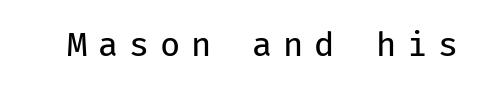
The image shows 33 px regular-weight sans-serif type, upright, monospaced; set unusually wide letter spacing (+0.32 em), not underlined; low stroke contrast and a medium x-height.
